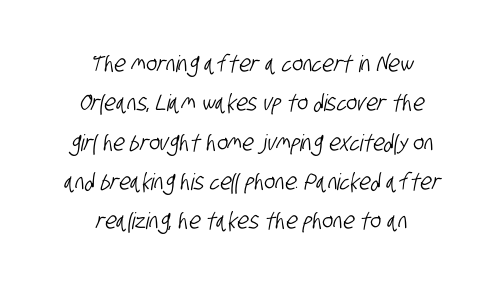
The image shows 23 px text type; set centered, line spacing 1.71x, normal letter spacing, not underlined.
